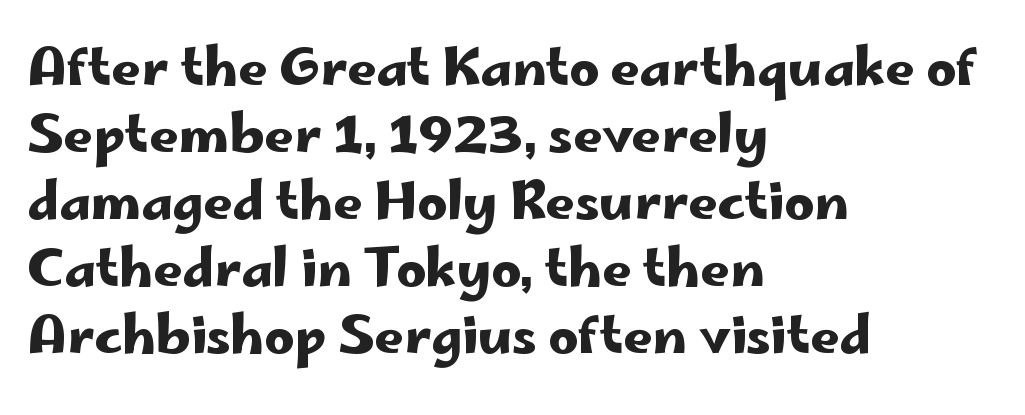
{"serif": "no", "italic": "no", "width": "wide", "stroke_contrast": "low", "x_height": "small", "monospaced": "no", "underline": "no", "align": "left", "line_spacing": "normal", "line_spacing_ratio": 1.29, "letter_spacing": "normal", "letter_spacing_em": 0.0, "glyph_px": 52}
